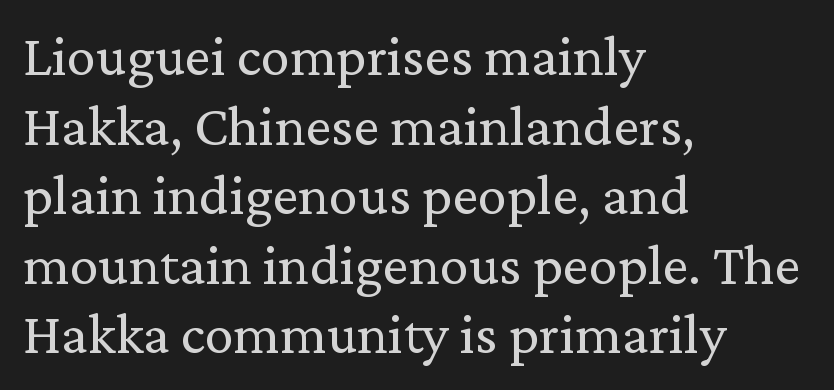
The image shows 58 px regular-weight serif type, upright; set left-aligned, line spacing 1.2x, normal letter spacing, not underlined; medium stroke contrast and a medium x-height.
